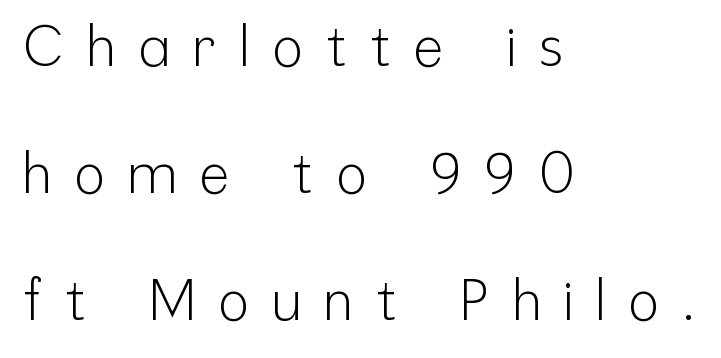
The image shows 56 px light, condensed sans-serif type, upright; set left-aligned, loose line spacing (2.27x), unusually wide letter spacing (+0.42 em), not underlined; low stroke contrast and a medium x-height.
